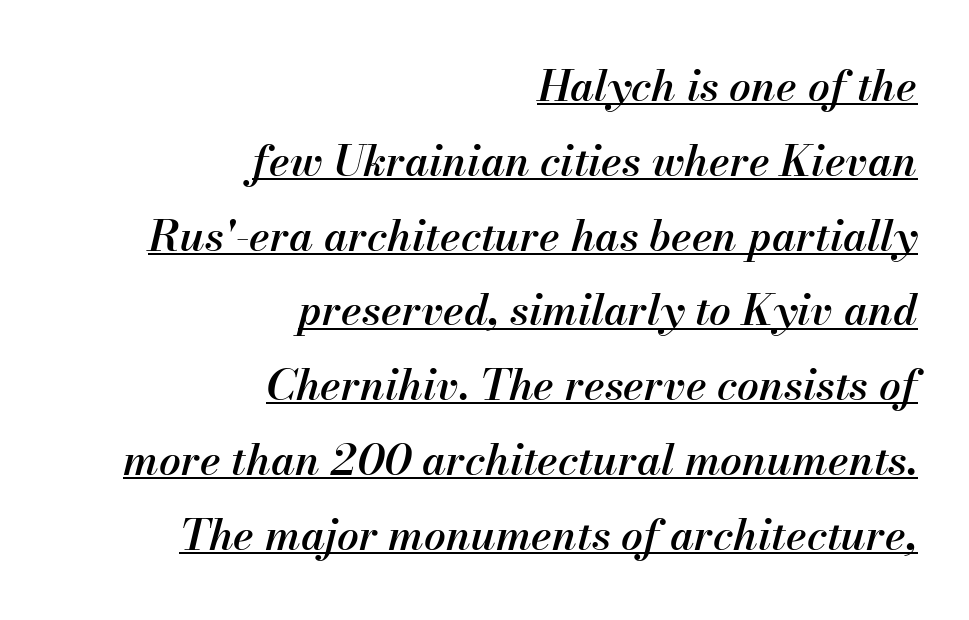
{"italic": "yes", "lean": "right", "slant_degrees": 13, "bold": "semi", "weight": "semibold", "width": "normal", "stroke_contrast": "medium", "x_height": "small", "monospaced": "no", "underline": "yes", "align": "right", "line_spacing_ratio": 1.74, "letter_spacing": "normal", "letter_spacing_em": 0.0, "glyph_px": 43}
